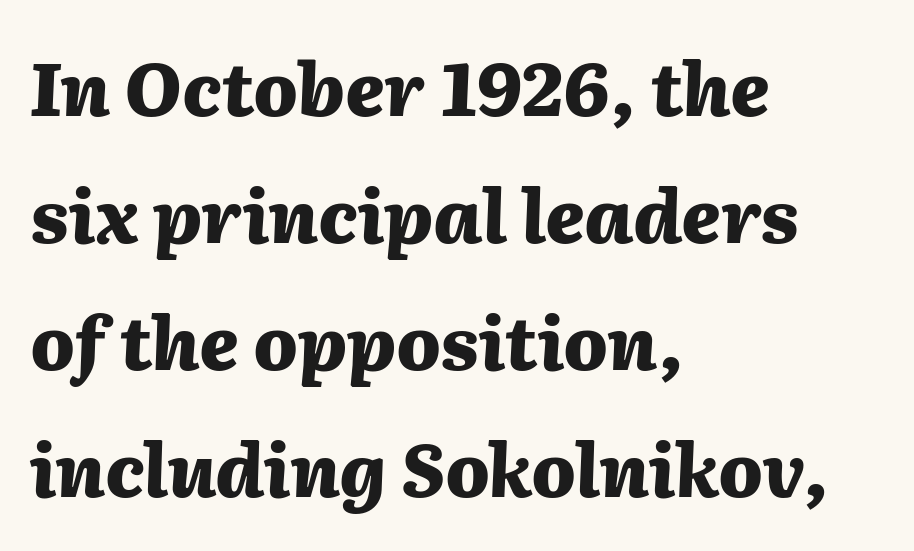
The image shows 73 px heavy type, italic (leaning right); set left-aligned, line spacing 1.74x, normal letter spacing, not underlined; medium stroke contrast and a medium x-height.
